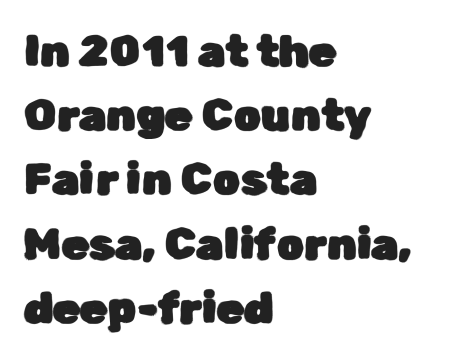
Honestly, there is no underline to notice here at all. Here the designer chose a conventional face with non-uniform glyph widths. One glance says typical: line gaps are just what's usual. What kind of face is this? One without serifs — a sans. The font's upright variant was chosen for this text. The paragraph shown leans on its left margin.
